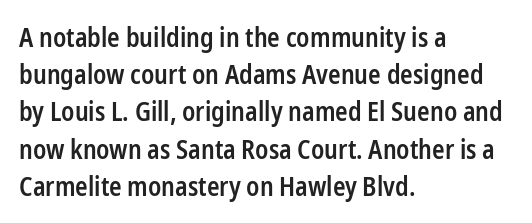
{"italic": "no", "bold": "semi", "underline": "no", "align": "left", "line_spacing": "normal", "line_spacing_ratio": 1.43, "letter_spacing": "normal", "letter_spacing_em": 0.0, "glyph_px": 26}
